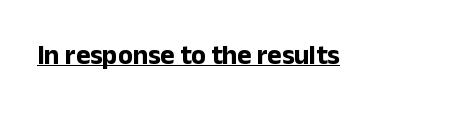
The letters stand straight up with perfectly vertical stems. Between one letter and the next there's only the usual sliver of space. Underlining? Definitely there. Strokes here are thick enough to call this a true bold.
